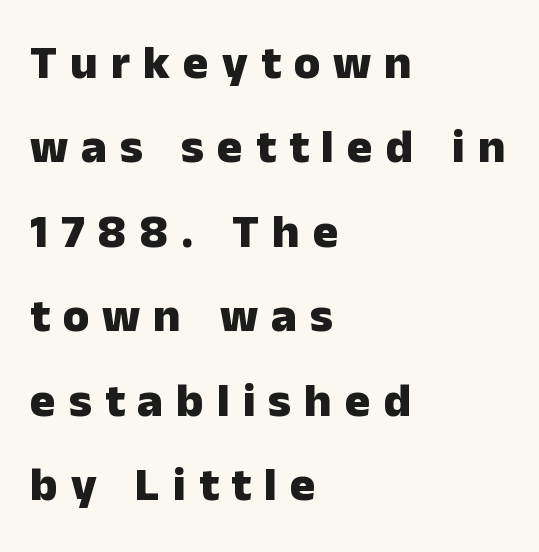
Q: Is the text bold? A: Yes.
Q: Is the text italic (slanted)? A: No, it is upright.
Q: Is the typeface a serif or a sans-serif typeface? A: Sans-serif.
Q: Is the text underlined? A: No.
Q: How is the paragraph aligned? A: Left-aligned.
Q: Is the spacing between letters normal or unusually wide? A: Unusually wide.
Q: Width (condensed, normal, or wide)? A: Normal.
Q: Stroke contrast? A: Low.
Q: x-height? A: Medium.
Q: Monospaced? A: No.
